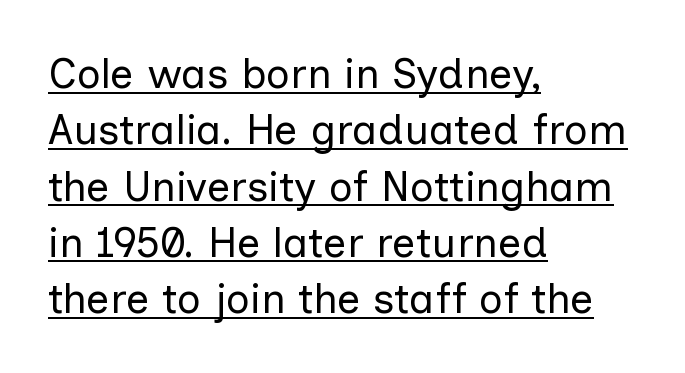
Upright lettering throughout. This sample uses plain, unmodified letter spacing. This is sans-serif lettering, the kind often seen on screens and signage. Varying glyph widths throughout — classic text-font behaviour.
